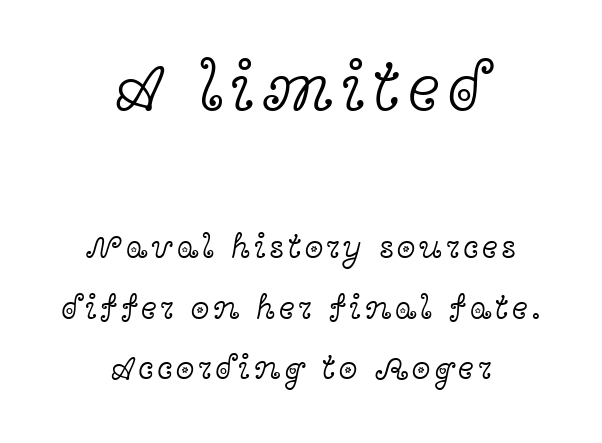
You could not count columns in this text — the font is proportionally spaced. Size hierarchy here favors the leading block over the trailing one. Think standard paragraph weight, or any step lighter than that. Quick note: underline off. The compositor balanced each line on the midline. You can tell from the footed stems that serif type was used.
